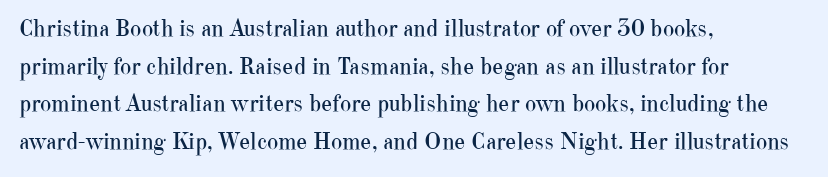
The image shows 24 px text type, upright; set left-aligned, normal line spacing (1.57x), normal letter spacing, not underlined.
